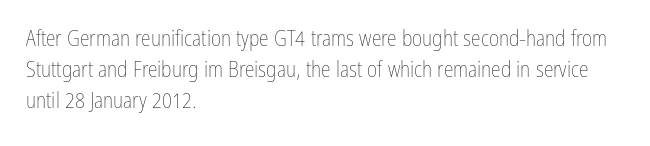
{"italic": "no", "bold": "no", "underline": "no", "align": "left", "line_spacing": "normal", "line_spacing_ratio": 1.42, "letter_spacing": "normal", "letter_spacing_em": 0.0, "glyph_px": 22}
